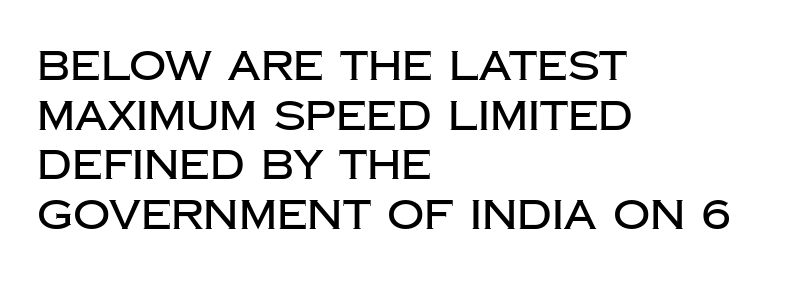
The image shows 41 px sans-serif type, upright; set left-aligned, line spacing 1.21x, normal letter spacing, not underlined; low stroke contrast and a large x-height.
